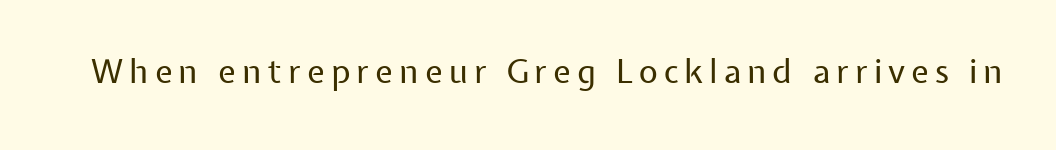
{"serif": "no", "italic": "no", "bold": "no", "weight": "regular", "width": "normal", "stroke_contrast": "low", "x_height": "medium", "monospaced": "no", "underline": "no", "glyph_px": 33}
